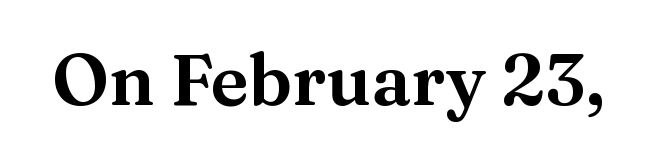
The image shows 71 px serif type, upright; set normal letter spacing, not underlined; medium stroke contrast and a medium x-height.
